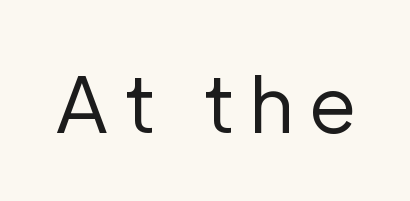
{"serif": "no", "italic": "no", "bold": "no", "weight": "regular", "width": "normal", "stroke_contrast": "low", "x_height": "medium", "monospaced": "no", "underline": "no", "glyph_px": 77}
